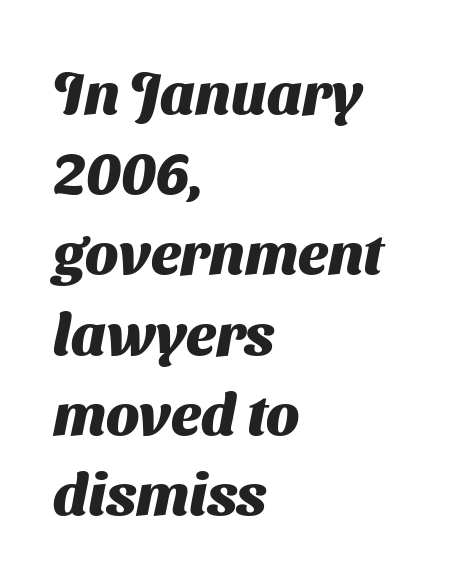
{"serif": "no", "bold": "yes", "weight": "heavy", "width": "normal", "stroke_contrast": "medium", "x_height": "medium", "monospaced": "no", "underline": "no", "align": "left", "line_spacing": "normal", "line_spacing_ratio": 1.36, "letter_spacing": "normal", "letter_spacing_em": 0.0, "glyph_px": 59}
